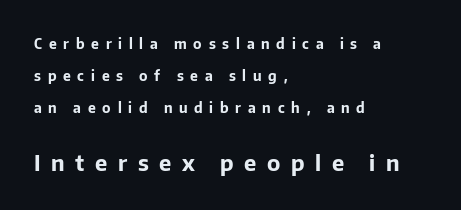
The second block has been scaled up relative to the first. Bare-footed words on every line. The passage shown is emphatically bold. A typesetter would call this leading open, well beyond the default. Quick note: not italic, upright.
